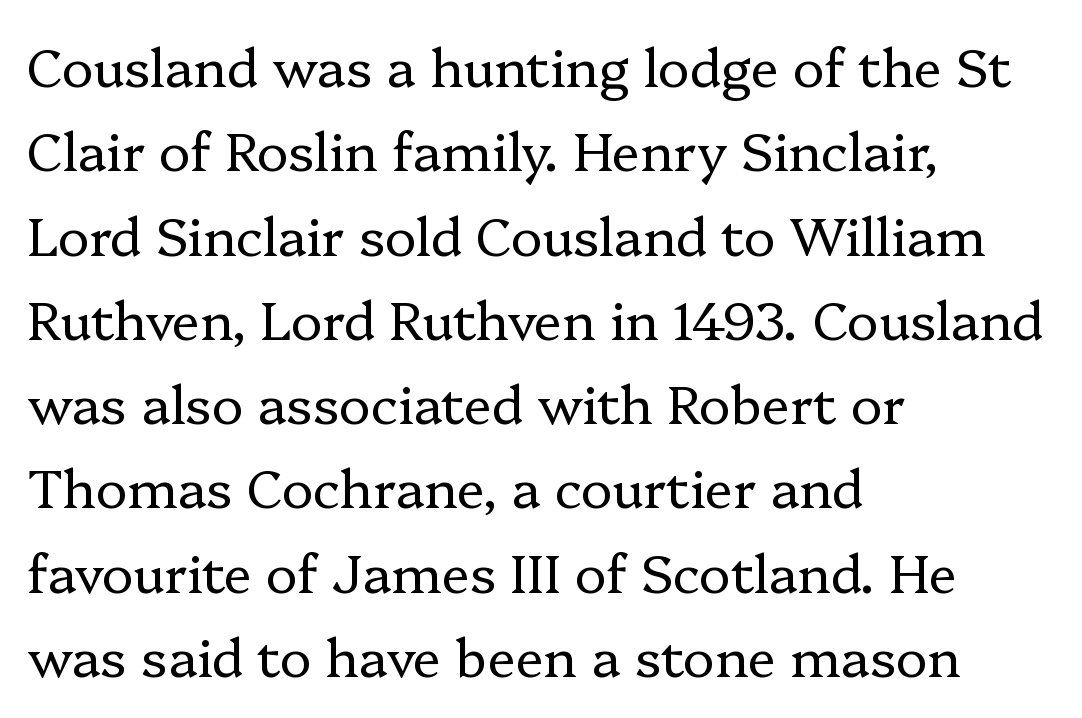
Beneath every word, the page is bare. I'd call this a serif setting — the letters wear small feet. Think of a printed novel: that variable character pitch is what you see here. No letter is thick-stroked: the sample isn't bold.
